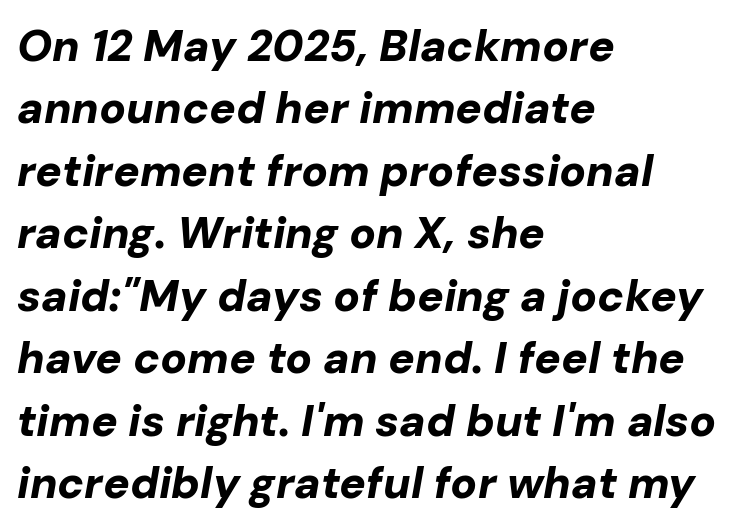
Q: Is the text bold? A: Yes.
Q: Is the text italic (slanted)? A: Yes, it leans right by about 10 degrees.
Q: Is the text underlined? A: No.
Q: How is the paragraph aligned? A: Left-aligned.
Q: Is the spacing between letters normal or unusually wide? A: Normal.
Q: Is the spacing between lines tight, normal or loose? A: Normal.
Q: Width (condensed, normal, or wide)? A: Normal.
Q: Stroke contrast? A: Low.
Q: x-height? A: Medium.
Q: Monospaced? A: No.
